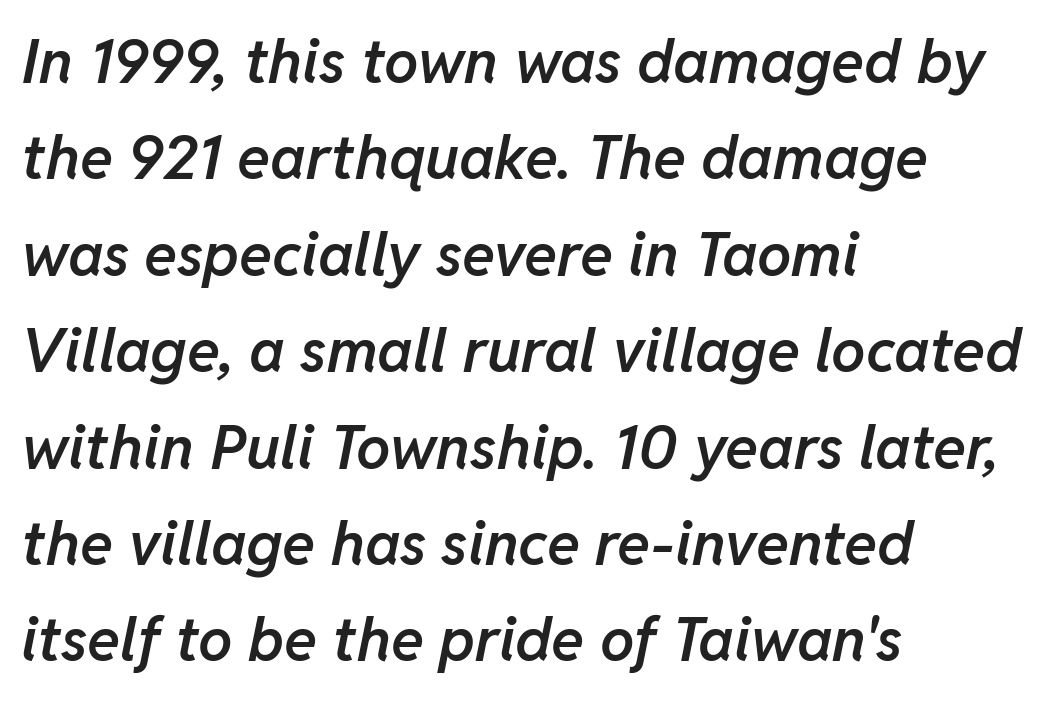
The image shows 61 px semibold type, italic (leaning right); set left-aligned, normal line spacing (1.58x), normal letter spacing, not underlined; low stroke contrast and a medium x-height.
